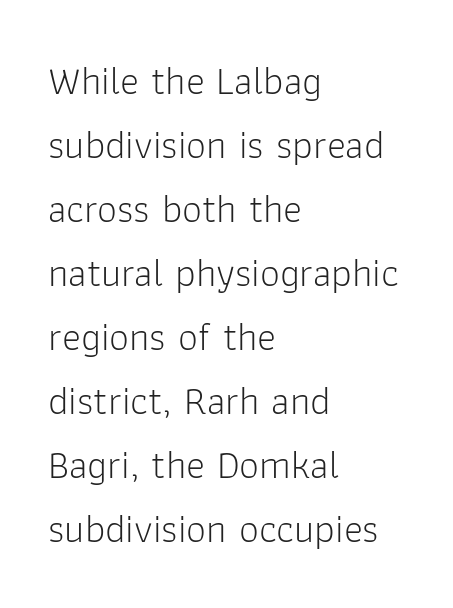
{"serif": "no", "italic": "no", "bold": "no", "weight": "light", "width": "normal", "stroke_contrast": "low", "x_height": "medium", "monospaced": "no", "underline": "no", "align": "left", "line_spacing": "normal", "line_spacing_ratio": 1.6, "letter_spacing": "normal", "letter_spacing_em": 0.0, "glyph_px": 40}
